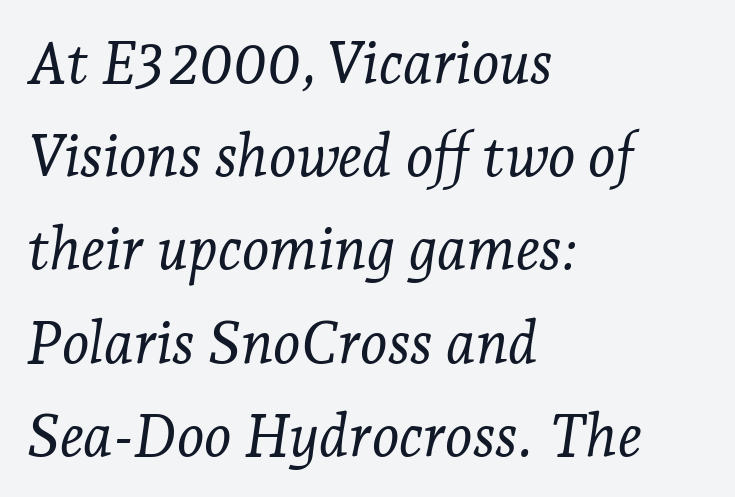
Q: Is the text bold? A: No.
Q: Is the text italic (slanted)? A: Yes, it leans right by about 7 degrees.
Q: Is the typeface a serif or a sans-serif typeface? A: Serif.
Q: Is the text underlined? A: No.
Q: How is the paragraph aligned? A: Left-aligned.
Q: Is the spacing between letters normal or unusually wide? A: Normal.
Q: Is the spacing between lines tight, normal or loose? A: Normal.
Q: Width (condensed, normal, or wide)? A: Normal.
Q: Stroke contrast? A: Low.
Q: x-height? A: Medium.
Q: Monospaced? A: No.
